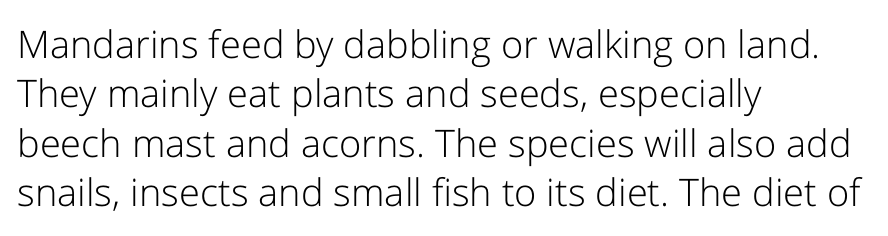
The image shows 38 px light sans-serif type, upright; set left-aligned, normal line spacing (1.3x), normal letter spacing, not underlined; low stroke contrast and a medium x-height.
